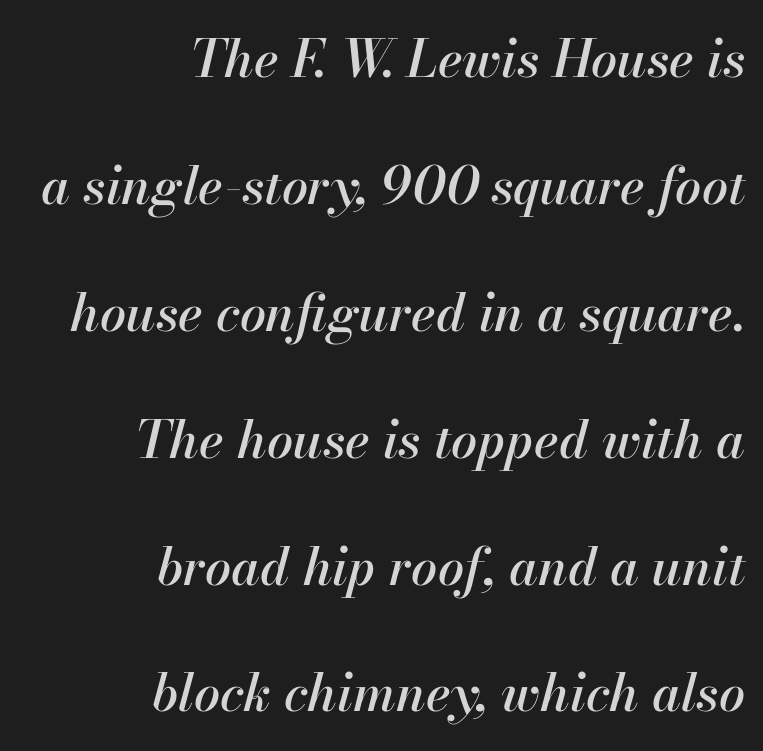
Q: Is the text italic (slanted)? A: Yes, it leans right by about 13 degrees.
Q: Is the text underlined? A: No.
Q: How is the paragraph aligned? A: Right-aligned.
Q: Is the spacing between letters normal or unusually wide? A: Normal.
Q: Is the spacing between lines tight, normal or loose? A: Loose.
Q: Width (condensed, normal, or wide)? A: Normal.
Q: Stroke contrast? A: High.
Q: x-height? A: Small.
Q: Monospaced? A: No.
